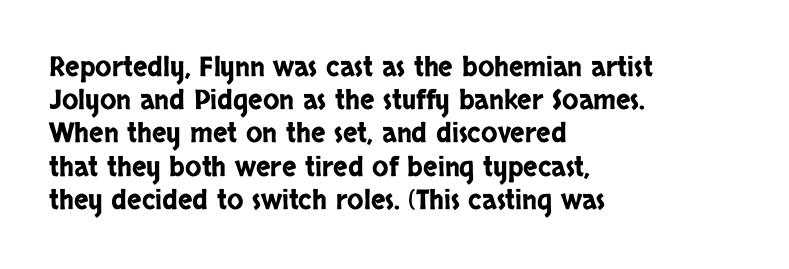
Every row of glyphs begins at an identical x-position on the left. These lines were composed using upright roman letters. Standard letterfit; no display-style spreading of the glyphs. The glyphs are unaccompanied by any horizontal stroke below them.
